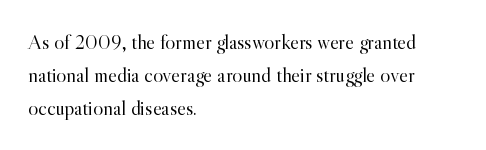
The image shows 21 px text type, upright; set left-aligned, normal line spacing (1.58x), normal letter spacing, not underlined.
